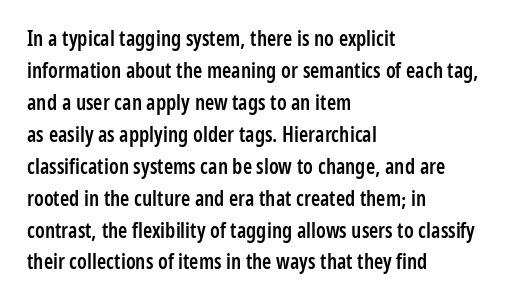
{"italic": "no", "bold": "semi", "underline": "no", "align": "left", "line_spacing": "normal", "line_spacing_ratio": 1.52, "letter_spacing": "normal", "letter_spacing_em": 0.0, "glyph_px": 21}
